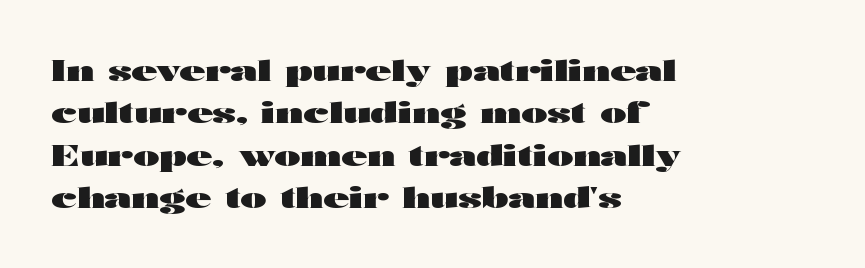
This rendering features lettering with no underline. No extra tracking has been applied to these lines. The compositor pushed each line to the left boundary. Whoever set this chose a conventional vertical rhythm. A roman cut, with each character standing at attention.
